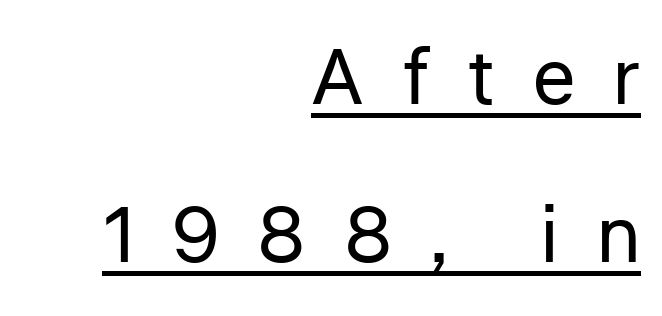
Q: Is the text bold? A: No.
Q: Is the text italic (slanted)? A: No, it is upright.
Q: Is the typeface a serif or a sans-serif typeface? A: Sans-serif.
Q: Is the text underlined? A: Yes.
Q: How is the paragraph aligned? A: Right-aligned.
Q: Is the spacing between letters normal or unusually wide? A: Unusually wide.
Q: Is the spacing between lines tight, normal or loose? A: Loose.
Q: Width (condensed, normal, or wide)? A: Normal.
Q: Stroke contrast? A: Low.
Q: x-height? A: Medium.
Q: Monospaced? A: No.
